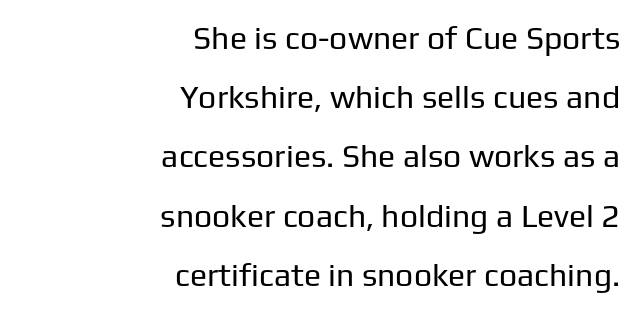
The image shows 32 px regular-weight sans-serif type, upright; set right-aligned, line spacing 1.85x, normal letter spacing, not underlined; low stroke contrast and a medium x-height.
